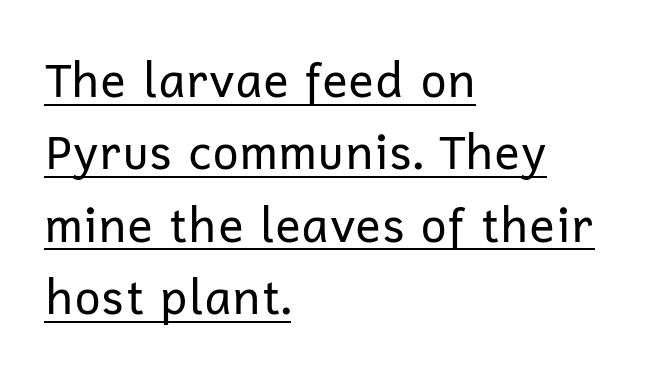
The image shows 47 px regular-weight sans-serif type, upright; set left-aligned, normal line spacing (1.54x), normal letter spacing, underlined; low stroke contrast and a medium x-height.
